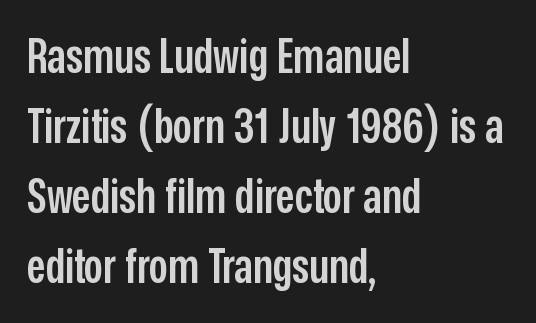
Vertically, the passage feels balanced, rows spaced as you'd expect. You could not count columns in this text — the font is proportionally spaced. A sans-serif font was chosen for this passage. Typesetter's note: demi weight, one step under bold.
